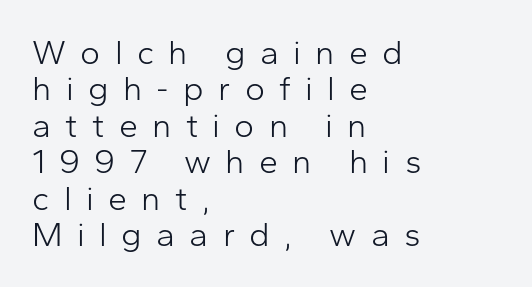
Spacing verdict: proportional, widths tailored to each character. Honestly, there is no underline to notice here at all. These lines stack with their left ends in a neat column. How would I describe the line gaps? Narrow and economical.
